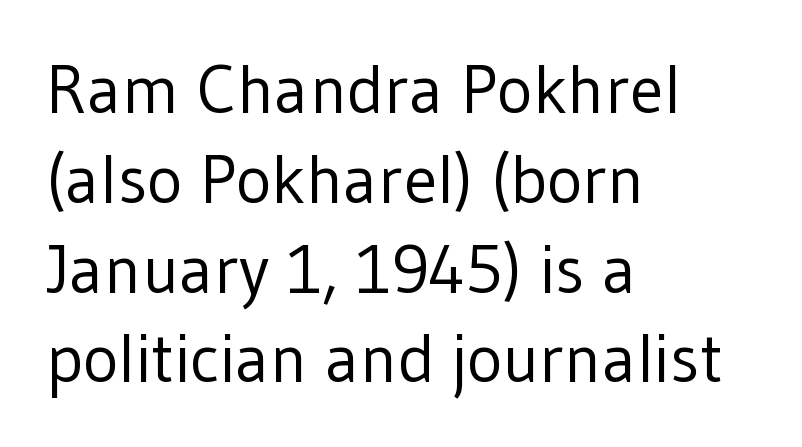
Is this a fixed-width face? No — the glyphs have proportional, varying widths. I'd call this a sans setting — the letters go barefoot. Standard letterfit; no display-style spreading of the glyphs. Unbolded letterforms with no extra heft.
